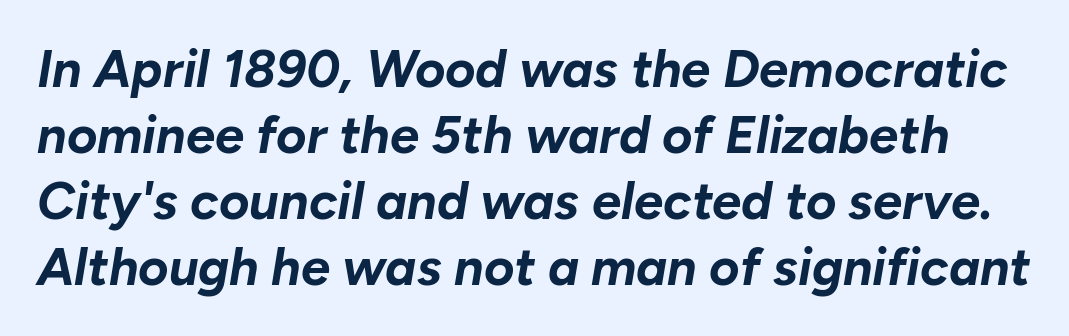
{"italic": "yes", "lean": "right", "slant_degrees": 10, "bold": "yes", "weight": "bold", "width": "normal", "stroke_contrast": "low", "x_height": "medium", "monospaced": "no", "underline": "no", "line_spacing": "normal", "line_spacing_ratio": 1.27, "letter_spacing": "normal", "letter_spacing_em": 0.0, "glyph_px": 52}
